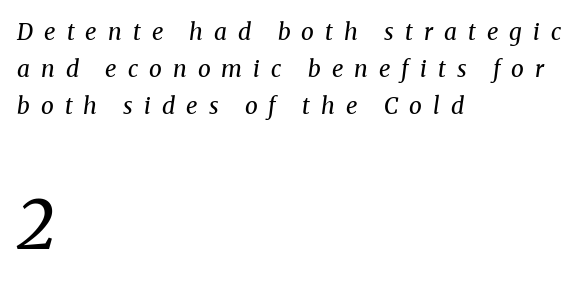
Q: Is the text bold? A: No.
Q: Is the text italic (slanted)? A: Yes, it leans right by about 8 degrees.
Q: Is the typeface a serif or a sans-serif typeface? A: Serif.
Q: Is the text underlined? A: No.
Q: How is the paragraph aligned? A: Left-aligned.
Q: Is the spacing between letters normal or unusually wide? A: Unusually wide.
Q: Is the spacing between lines tight, normal or loose? A: Normal.
Q: Which block of text is set in a larger size, the first (top) or the second (bottom)? A: The second (bottom) one.
Q: Width (condensed, normal, or wide)? A: Normal.
Q: Stroke contrast? A: Medium.
Q: x-height? A: Medium.
Q: Monospaced? A: No.
